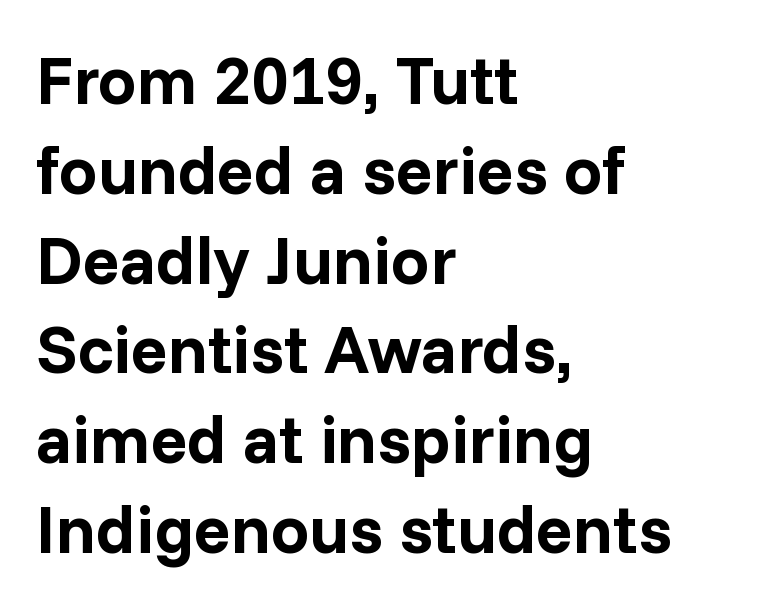
The image shows 68 px bold sans-serif type, upright; set left-aligned, normal line spacing (1.32x), normal letter spacing, not underlined; low stroke contrast and a medium x-height.
